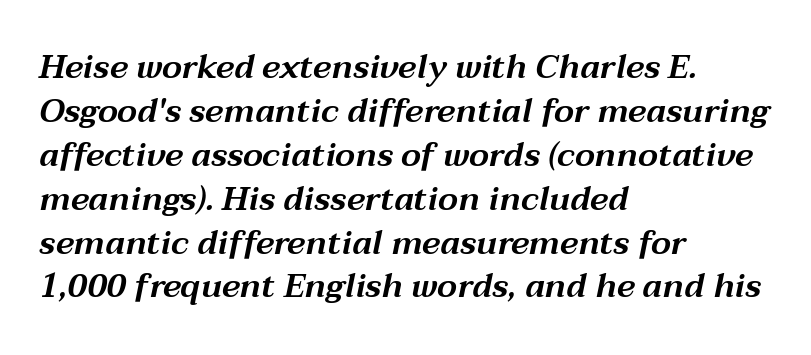
Q: Is the text italic (slanted)? A: Yes, it leans right by about 12 degrees.
Q: Is the text underlined? A: No.
Q: How is the paragraph aligned? A: Left-aligned.
Q: Is the spacing between letters normal or unusually wide? A: Normal.
Q: Is the spacing between lines tight, normal or loose? A: Normal.
Q: Width (condensed, normal, or wide)? A: Wide.
Q: Stroke contrast? A: Medium.
Q: x-height? A: Medium.
Q: Monospaced? A: No.
